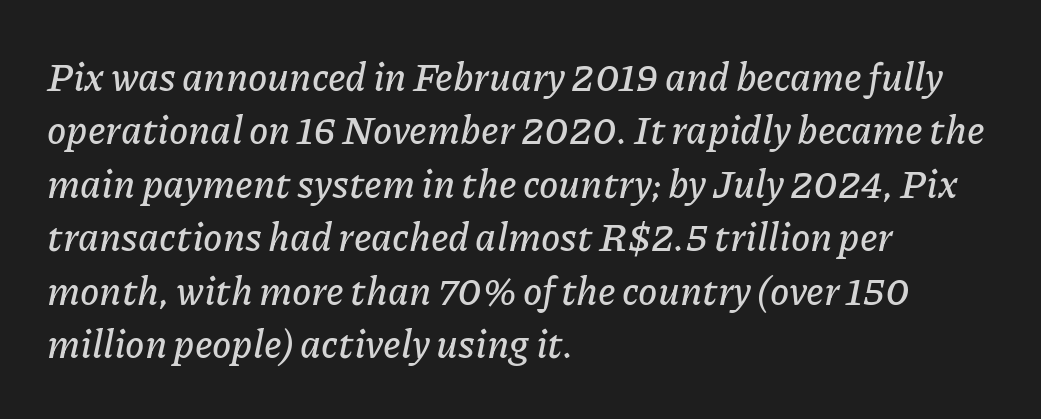
Q: Is the text italic (slanted)? A: Yes, it leans right by about 11 degrees.
Q: Is the text underlined? A: No.
Q: How is the paragraph aligned? A: Left-aligned.
Q: Is the spacing between letters normal or unusually wide? A: Normal.
Q: Is the spacing between lines tight, normal or loose? A: Normal.
Q: Width (condensed, normal, or wide)? A: Normal.
Q: Stroke contrast? A: Low.
Q: x-height? A: Medium.
Q: Monospaced? A: No.
